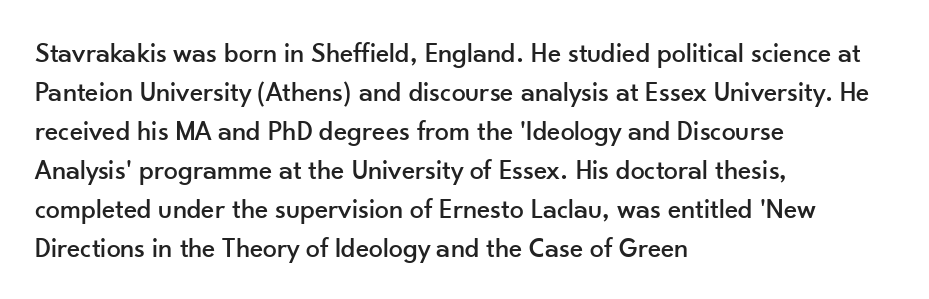
The image shows 28 px sans-serif type, upright; set left-aligned, normal line spacing (1.39x), normal letter spacing, not underlined; low stroke contrast and a small x-height.
